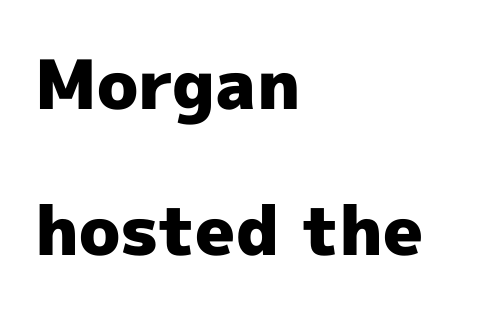
The image shows 68 px heavy sans-serif type, upright; set left-aligned, loose line spacing (2.14x), normal letter spacing, not underlined; a medium x-height.
